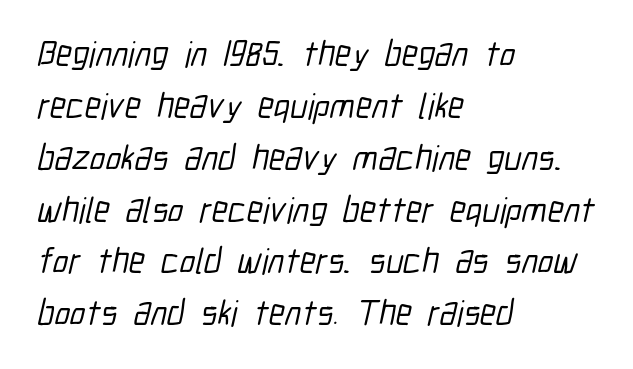
The image shows 36 px condensed sans-serif type; set left-aligned, normal line spacing (1.44x), normal letter spacing, not underlined; low stroke contrast and a medium x-height.
